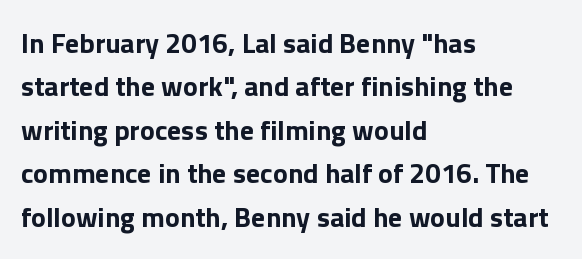
The rendering anchors every line to the left-hand side. Think of a printed novel: that variable character pitch is what you see here. Each glyph is drawn with heavy, bold strokes. The glyphs are unaccompanied by any horizontal stroke below them.
